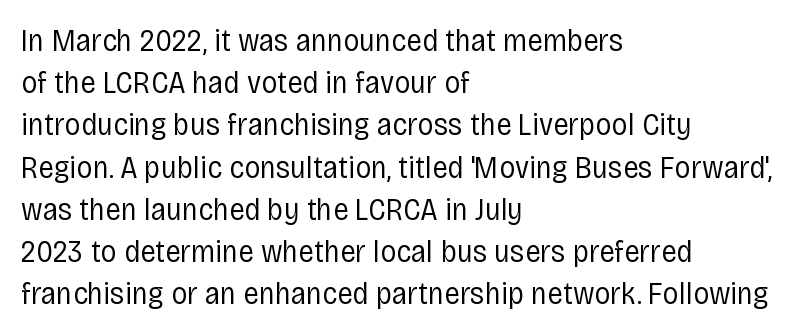
Q: Is the text bold? A: No.
Q: Is the text italic (slanted)? A: No, it is upright.
Q: Is the typeface a serif or a sans-serif typeface? A: Sans-serif.
Q: Is the text underlined? A: No.
Q: How is the paragraph aligned? A: Left-aligned.
Q: Is the spacing between letters normal or unusually wide? A: Normal.
Q: Is the spacing between lines tight, normal or loose? A: Normal.
Q: Width (condensed, normal, or wide)? A: Condensed.
Q: Stroke contrast? A: Low.
Q: x-height? A: Large.
Q: Monospaced? A: No.
